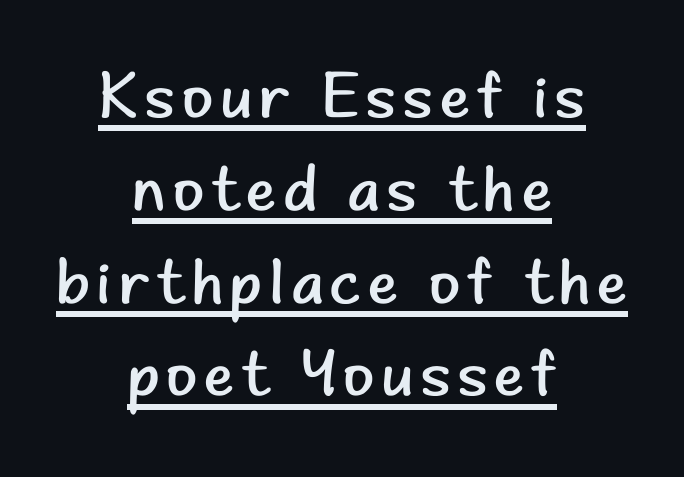
Q: Is the text bold? A: No.
Q: Is the text italic (slanted)? A: No, it is upright.
Q: Is the typeface a serif or a sans-serif typeface? A: Sans-serif.
Q: Is the text underlined? A: Yes.
Q: How is the paragraph aligned? A: Centered.
Q: Is the spacing between lines tight, normal or loose? A: Normal.
Q: Width (condensed, normal, or wide)? A: Normal.
Q: Stroke contrast? A: Low.
Q: x-height? A: Small.
Q: Monospaced? A: No.
